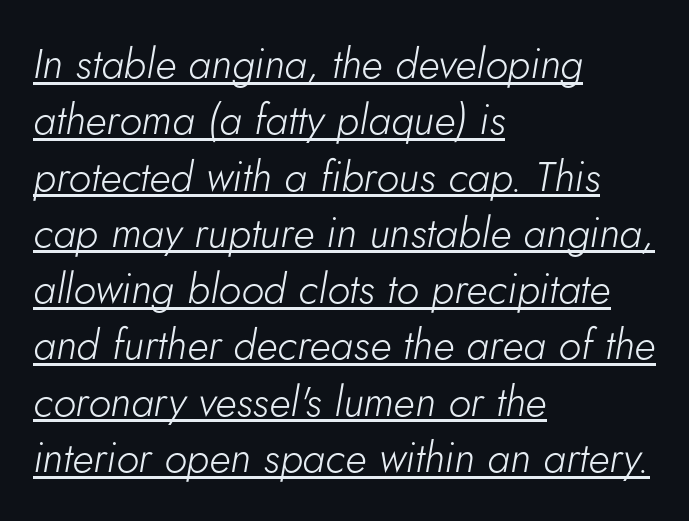
The image shows 42 px light type, italic (leaning right); set left-aligned, normal line spacing (1.34x), normal letter spacing, underlined; low stroke contrast and a small x-height.
